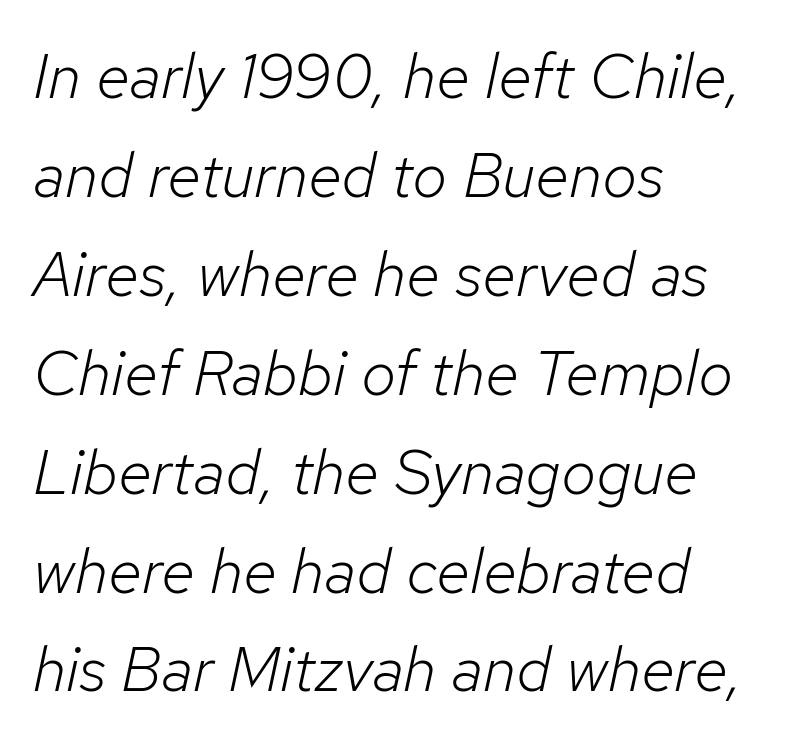
Looking at the ascenders, they clearly lean. One glance says typical: line gaps are just what's usual. Here the glyphs are tracked normally, forming tight word shapes. Rule under the text: the space is simply empty. The font is comparable to plain body text, perhaps lighter. A typesetter would call this proportional, since set widths differ per character.
